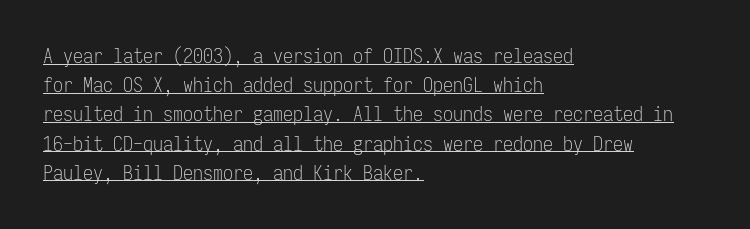
Q: Is the text bold? A: No.
Q: Is the text italic (slanted)? A: No, it is upright.
Q: Is the text underlined? A: Yes.
Q: How is the paragraph aligned? A: Left-aligned.
Q: Is the spacing between letters normal or unusually wide? A: Normal.
Q: Is the spacing between lines tight, normal or loose? A: Normal.
